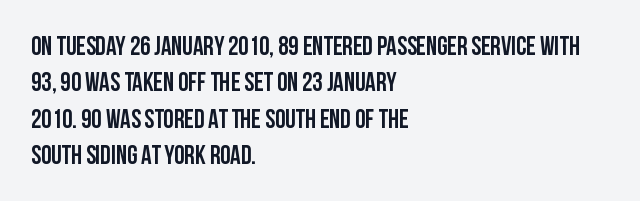
{"italic": "no", "underline": "no", "align": "left", "line_spacing": "normal", "line_spacing_ratio": 1.4, "letter_spacing": "normal", "letter_spacing_em": 0.0, "glyph_px": 26}
